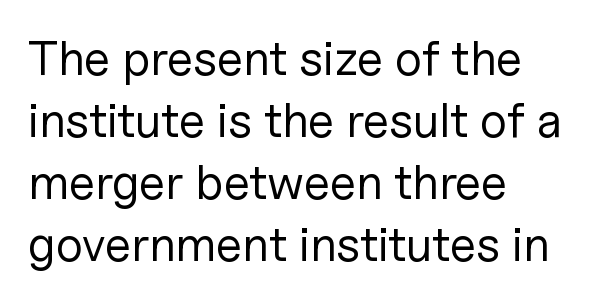
{"serif": "no", "italic": "no", "bold": "no", "weight": "regular", "width": "normal", "stroke_contrast": "low", "x_height": "medium", "monospaced": "no", "underline": "no", "align": "left", "line_spacing": "normal", "line_spacing_ratio": 1.29, "letter_spacing": "normal", "letter_spacing_em": 0.0, "glyph_px": 48}
